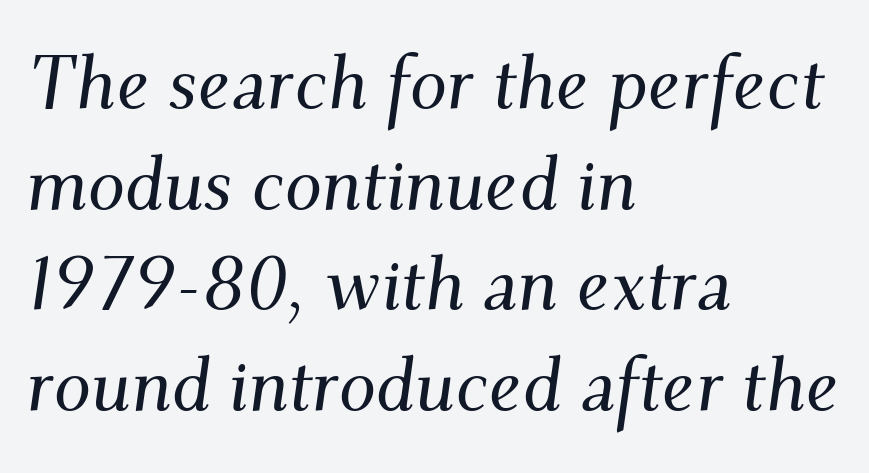
The face used here is proportionally spaced, like ordinary book or web type. The font's italic variant was chosen for this text. Caption: multi-line text, flush left, ragged right. Leading matches the norm, producing a regular column.
